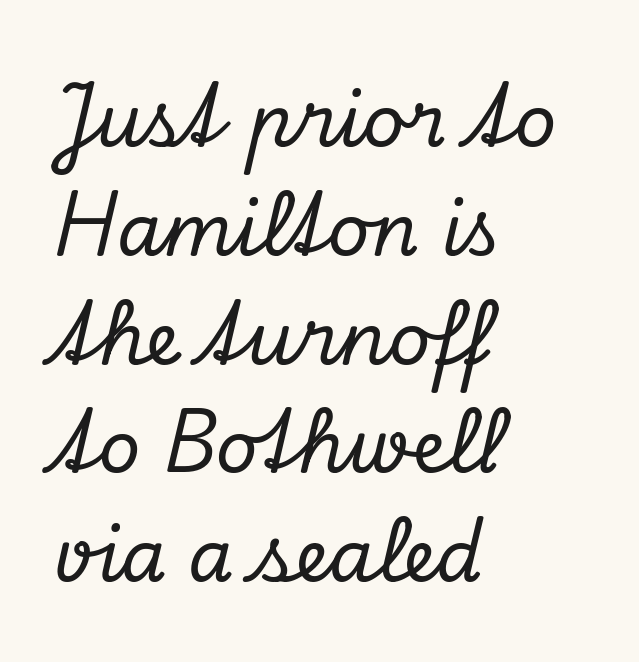
{"serif": "yes", "italic": "yes", "lean": "right", "slant_degrees": 13, "width": "normal", "stroke_contrast": "low", "x_height": "small", "monospaced": "no", "underline": "no", "align": "left", "line_spacing": "normal", "line_spacing_ratio": 1.49, "letter_spacing": "normal", "letter_spacing_em": 0.0, "glyph_px": 73}
